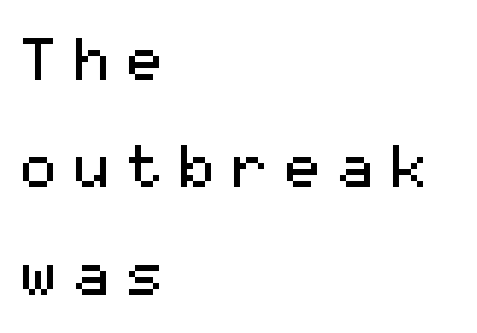
A typesetter would call this heavily tracked-out type. If you drew a ruler down the left edge, every line would touch it. Underline: absent. Upright lettering throughout. The letters advance in unequal steps, a hallmark of proportional type. Is this a heavy cut? Hardly; it is regular or lighter.
